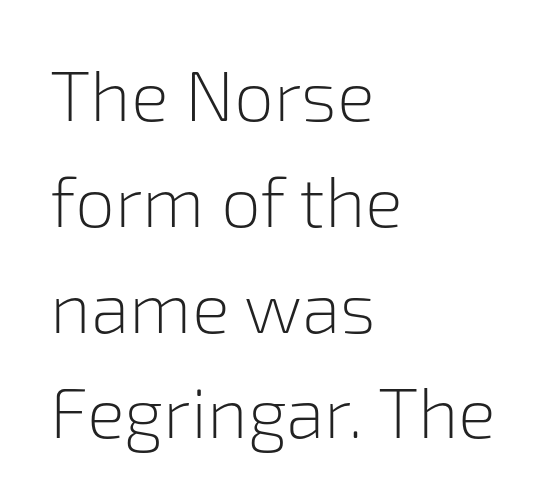
{"serif": "no", "italic": "no", "bold": "no", "weight": "light", "width": "normal", "stroke_contrast": "low", "x_height": "medium", "monospaced": "no", "underline": "no", "align": "left", "line_spacing": "normal", "line_spacing_ratio": 1.49, "letter_spacing": "normal", "letter_spacing_em": 0.0, "glyph_px": 71}
